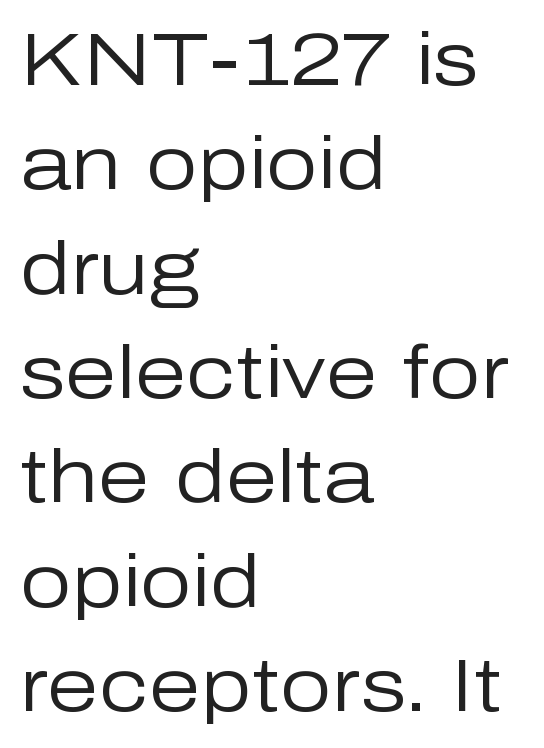
Q: Is the text bold? A: No.
Q: Is the text italic (slanted)? A: No, it is upright.
Q: Is the typeface a serif or a sans-serif typeface? A: Sans-serif.
Q: Is the text underlined? A: No.
Q: How is the paragraph aligned? A: Left-aligned.
Q: Is the spacing between letters normal or unusually wide? A: Normal.
Q: Is the spacing between lines tight, normal or loose? A: Normal.
Q: Width (condensed, normal, or wide)? A: Normal.
Q: Stroke contrast? A: Low.
Q: x-height? A: Medium.
Q: Monospaced? A: No.
